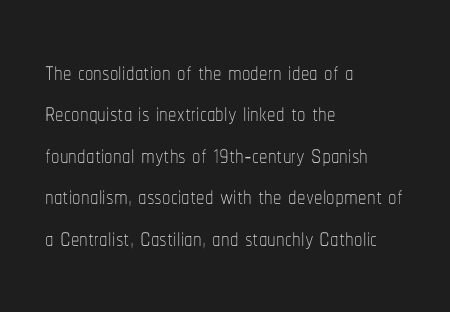
Q: Is the text bold? A: No.
Q: Is the text italic (slanted)? A: No, it is upright.
Q: Is the text underlined? A: No.
Q: How is the paragraph aligned? A: Left-aligned.
Q: Is the spacing between letters normal or unusually wide? A: Normal.
Q: Width (condensed, normal, or wide)? A: Condensed.
Q: Stroke contrast? A: Low.
Q: x-height? A: Medium.
Q: Monospaced? A: No.
